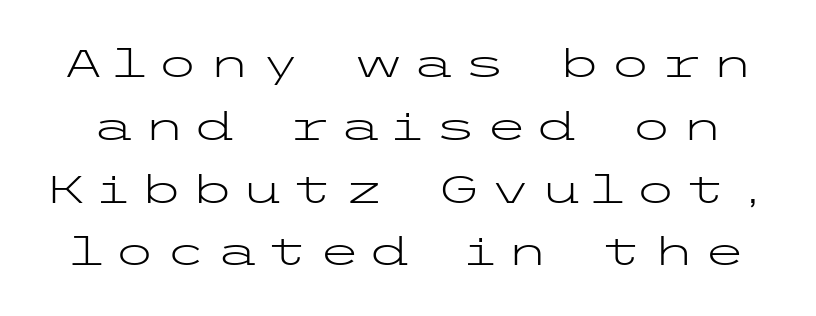
The image shows 39 px light, wide sans-serif type, upright; set normal line spacing (1.61x), unusually wide letter spacing (+0.21 em), not underlined; low stroke contrast and a medium x-height.
